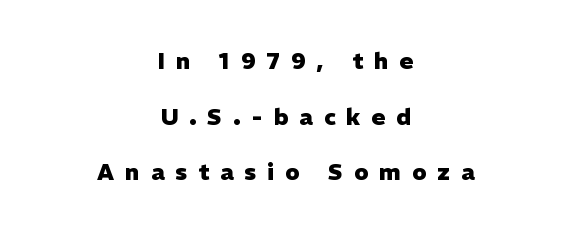
The image shows 23 px bold type, upright; set centered, loose line spacing (2.42x), unusually wide letter spacing (+0.47 em), not underlined.
